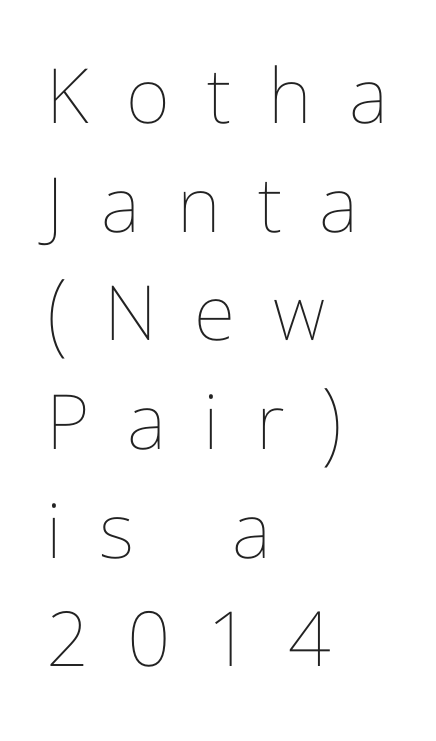
The image shows 76 px thin, condensed type, upright; set left-aligned, normal line spacing (1.43x), unusually wide letter spacing (+0.49 em), not underlined; low stroke contrast and a medium x-height.
